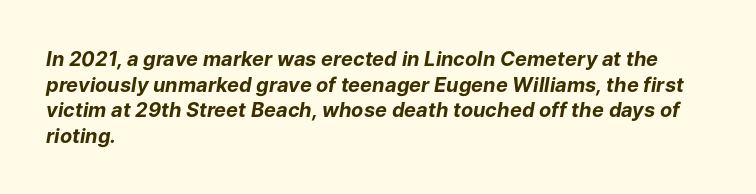
Glance below the letters and you will spot only blank space. How heavy is the stroke? Heavy — this is a bold. This is oblique type, the kind used for emphasis or titles. In terms of letterspacing, this is plain default setting. If you measured baseline to baseline, you'd find a middling distance.
